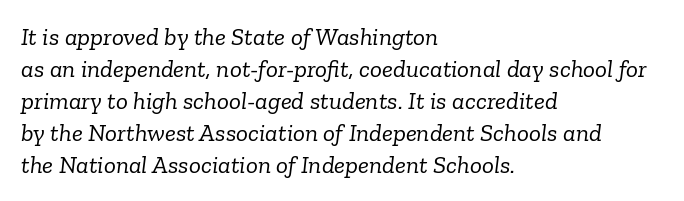
The rendering keeps characters at their native spacing. A normal amount of white space separates one row of letters from the next. Characters are canted at an angle relative to the baseline's perpendicular. Line beginnings align vertically; line endings do not. The characters are drawn with everyday or finer stroke widths. The gap between lines stays unmarked.
